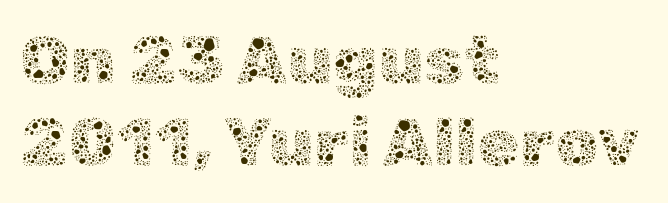
The image shows 68 px thin type, upright; set left-aligned, line spacing 1.2x, normal letter spacing, not underlined; a medium x-height.
